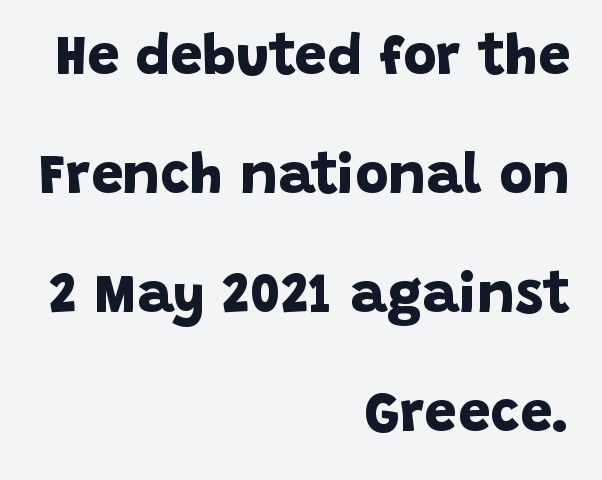
The image shows 57 px bold sans-serif type; set right-aligned, loose line spacing (2.09x), normal letter spacing, not underlined; low stroke contrast and a large x-height.
